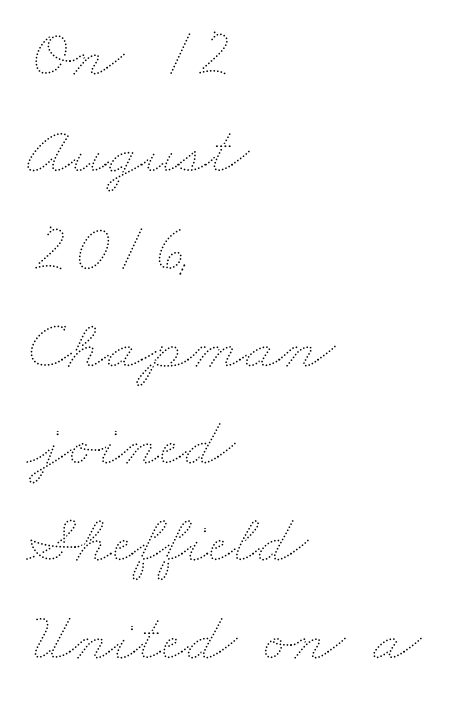
The image shows 70 px thin, wide type; set left-aligned, normal line spacing (1.39x), normal letter spacing, not underlined; medium stroke contrast and a small x-height.
